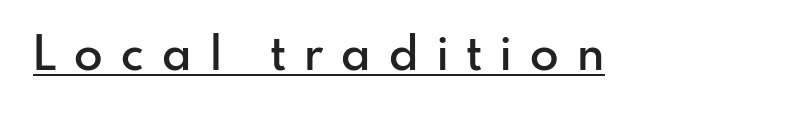
The image shows 47 px semibold sans-serif type, upright; set unusually wide letter spacing (+0.39 em), underlined; low stroke contrast and a small x-height.
